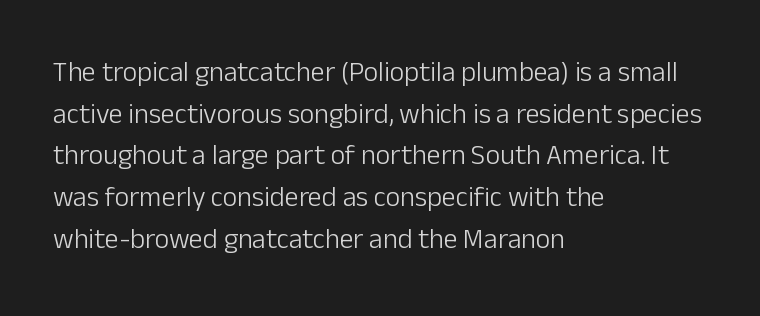
Q: Is the text bold? A: No.
Q: Is the text italic (slanted)? A: No, it is upright.
Q: Is the typeface a serif or a sans-serif typeface? A: Sans-serif.
Q: Is the text underlined? A: No.
Q: How is the paragraph aligned? A: Left-aligned.
Q: Is the spacing between letters normal or unusually wide? A: Normal.
Q: Is the spacing between lines tight, normal or loose? A: Normal.
Q: Width (condensed, normal, or wide)? A: Normal.
Q: Stroke contrast? A: Low.
Q: x-height? A: Medium.
Q: Monospaced? A: No.
